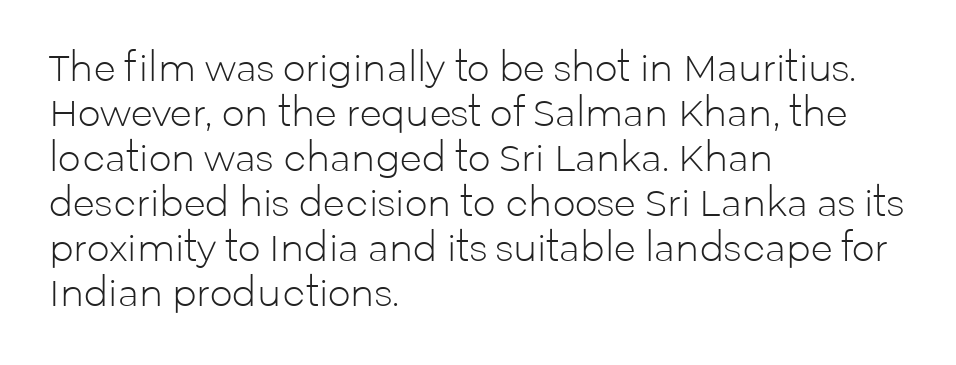
{"serif": "no", "italic": "no", "bold": "no", "weight": "light", "width": "normal", "stroke_contrast": "low", "x_height": "medium", "monospaced": "no", "underline": "no", "align": "left", "line_spacing": "normal", "line_spacing_ratio": 1.25, "letter_spacing": "normal", "letter_spacing_em": 0.0, "glyph_px": 36}
